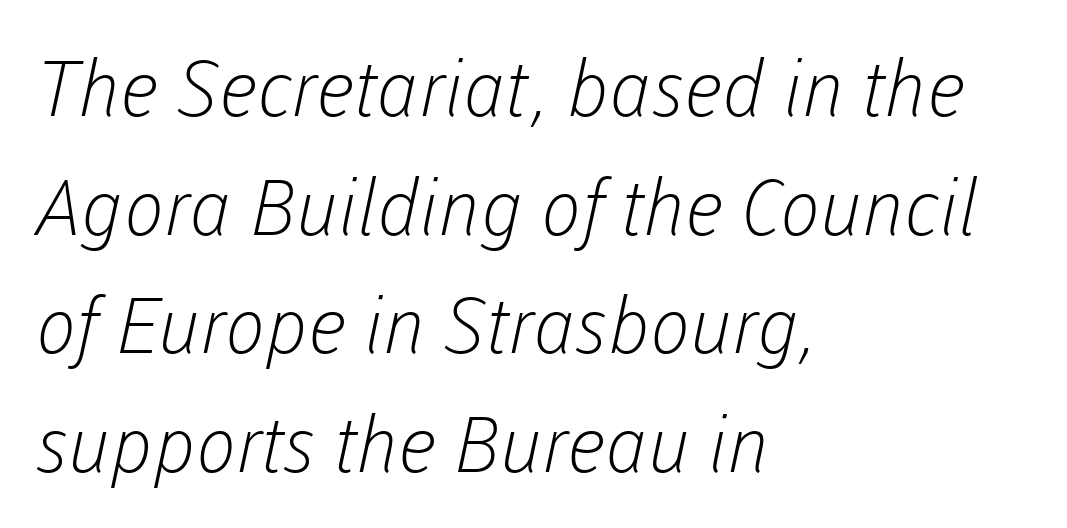
Q: Is the text bold? A: No.
Q: Is the typeface a serif or a sans-serif typeface? A: Sans-serif.
Q: Is the text underlined? A: No.
Q: How is the paragraph aligned? A: Left-aligned.
Q: Is the spacing between letters normal or unusually wide? A: Normal.
Q: Is the spacing between lines tight, normal or loose? A: Normal.
Q: Width (condensed, normal, or wide)? A: Normal.
Q: Stroke contrast? A: Low.
Q: x-height? A: Medium.
Q: Monospaced? A: No.
